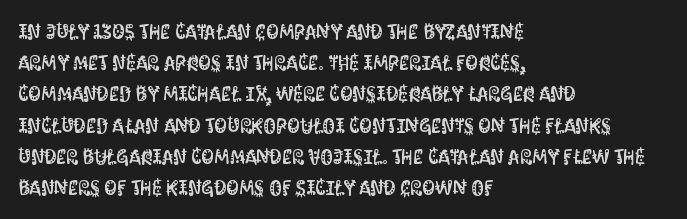
Q: Is the text italic (slanted)? A: No, it is upright.
Q: Is the text underlined? A: No.
Q: How is the paragraph aligned? A: Left-aligned.
Q: Is the spacing between letters normal or unusually wide? A: Normal.
Q: Is the spacing between lines tight, normal or loose? A: Normal.
